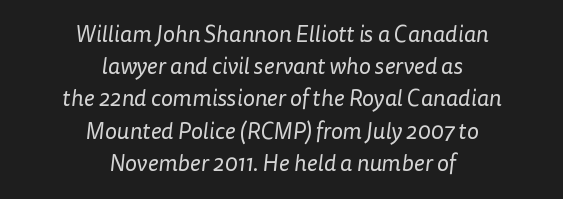
{"bold": "no", "underline": "no", "align": "center", "line_spacing": "normal", "line_spacing_ratio": 1.4, "letter_spacing": "normal", "letter_spacing_em": 0.0, "glyph_px": 23}
